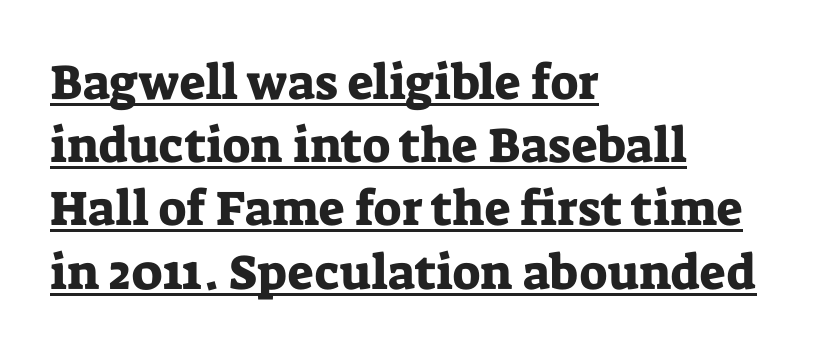
Q: Is the text italic (slanted)? A: No, it is upright.
Q: Is the typeface a serif or a sans-serif typeface? A: Serif.
Q: Is the text underlined? A: Yes.
Q: How is the paragraph aligned? A: Left-aligned.
Q: Is the spacing between letters normal or unusually wide? A: Normal.
Q: Is the spacing between lines tight, normal or loose? A: Normal.
Q: Width (condensed, normal, or wide)? A: Normal.
Q: Stroke contrast? A: Low.
Q: x-height? A: Medium.
Q: Monospaced? A: No.
